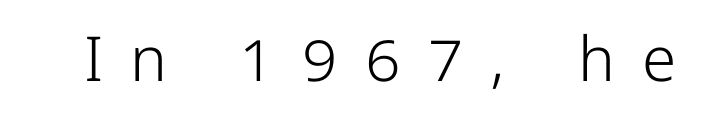
Q: Is the text bold? A: No.
Q: Is the text italic (slanted)? A: No, it is upright.
Q: Is the typeface a serif or a sans-serif typeface? A: Sans-serif.
Q: Is the text underlined? A: No.
Q: Is the spacing between letters normal or unusually wide? A: Unusually wide.
Q: Width (condensed, normal, or wide)? A: Normal.
Q: Stroke contrast? A: Low.
Q: x-height? A: Medium.
Q: Monospaced? A: No.
